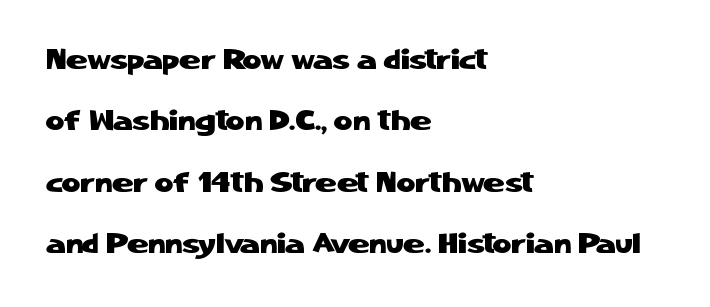
The image shows 29 px sans-serif type, upright; set left-aligned, loose line spacing (2.12x), normal letter spacing, not underlined; low stroke contrast and a medium x-height.
